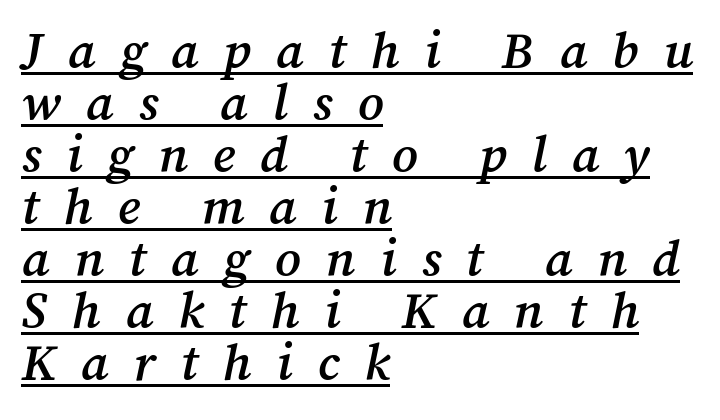
{"serif": "yes", "italic": "yes", "lean": "right", "slant_degrees": 12, "bold": "semi", "weight": "semibold", "width": "normal", "stroke_contrast": "medium", "x_height": "medium", "monospaced": "no", "underline": "yes", "align": "left", "line_spacing": "tight", "line_spacing_ratio": 1.02, "letter_spacing": "wide", "letter_spacing_em": 0.49, "glyph_px": 51}
